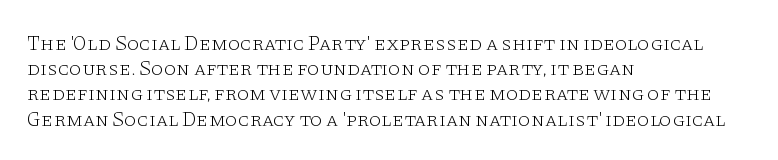
Q: Is the text bold? A: No.
Q: Is the text italic (slanted)? A: No, it is upright.
Q: Is the text underlined? A: No.
Q: How is the paragraph aligned? A: Left-aligned.
Q: Is the spacing between letters normal or unusually wide? A: Normal.
Q: Is the spacing between lines tight, normal or loose? A: Normal.
